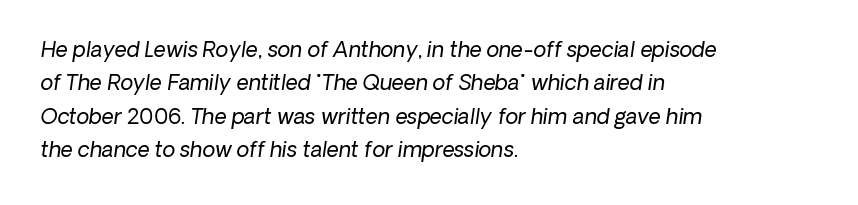
{"italic": "yes", "lean": "right", "slant_degrees": 8, "bold": "no", "underline": "no", "align": "left", "line_spacing": "normal", "line_spacing_ratio": 1.59, "letter_spacing": "normal", "letter_spacing_em": 0.0, "glyph_px": 21}
